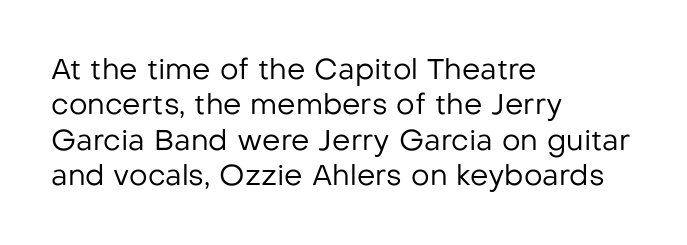
{"serif": "no", "italic": "no", "bold": "no", "weight": "regular", "width": "normal", "stroke_contrast": "low", "x_height": "medium", "monospaced": "no", "underline": "no", "align": "left", "line_spacing_ratio": 1.22, "letter_spacing": "normal", "letter_spacing_em": 0.0, "glyph_px": 29}
